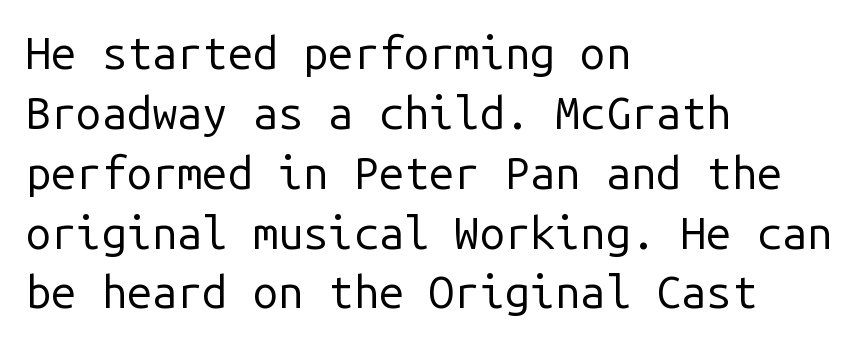
The image shows 45 px regular-weight sans-serif type, upright, monospaced; set left-aligned, normal line spacing (1.33x), normal letter spacing, not underlined; low stroke contrast and a medium x-height.
